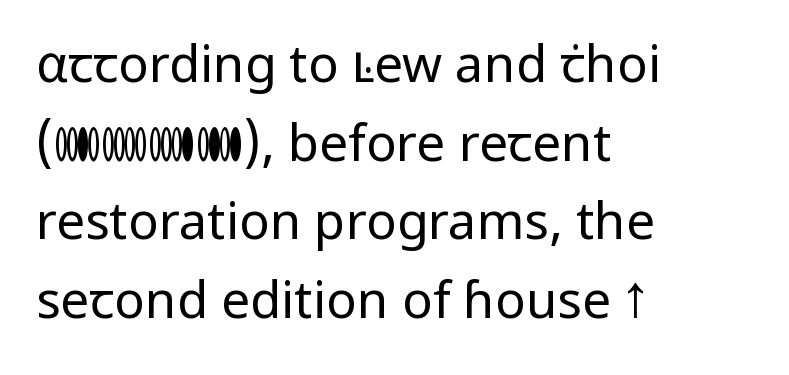
The letters advance in unequal steps, a hallmark of proportional type. The typography opts for an upright posture over an oblique one. Is there much room between lines? A standard amount, neither cramped nor airy. Caption: multi-line text, flush left, ragged right. Regarding serifs, this sample does without them. Bold? No — there's no thickening of the strokes.
